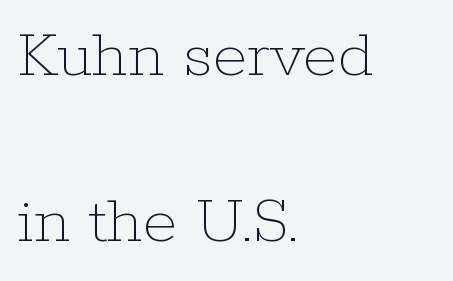
This sample trades compactness for vertical openness between lines. Varying glyph widths throughout — classic text-font behaviour. Just letters on the line, the space beneath them empty. Ascenders rise straight up at ninety degrees. A classic flush-left, rag-right setting is used for this passage.
